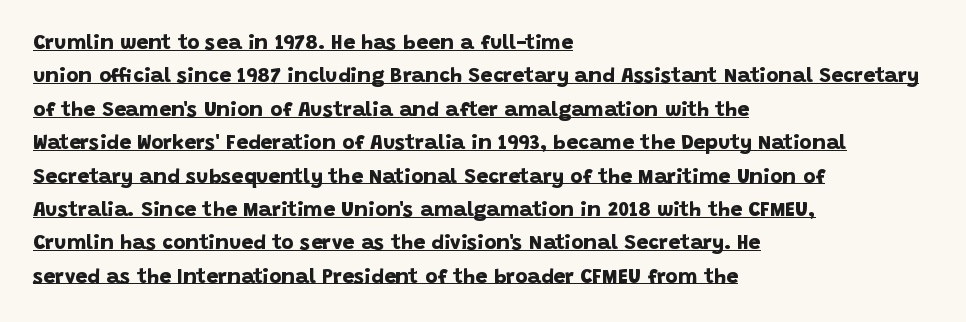
The image shows 21 px bold type; set left-aligned, normal line spacing (1.59x), normal letter spacing, underlined.
